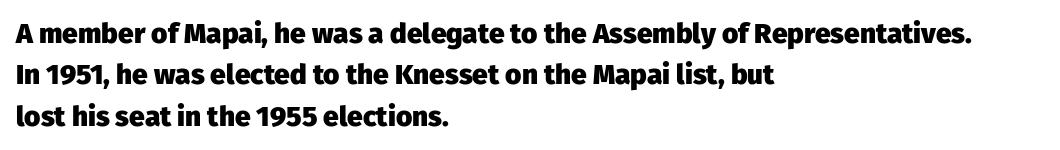
{"serif": "no", "italic": "no", "bold": "yes", "weight": "heavy", "width": "normal", "stroke_contrast": "low", "x_height": "medium", "monospaced": "no", "underline": "no", "align": "left", "line_spacing": "normal", "line_spacing_ratio": 1.48, "letter_spacing": "normal", "letter_spacing_em": 0.0, "glyph_px": 28}
